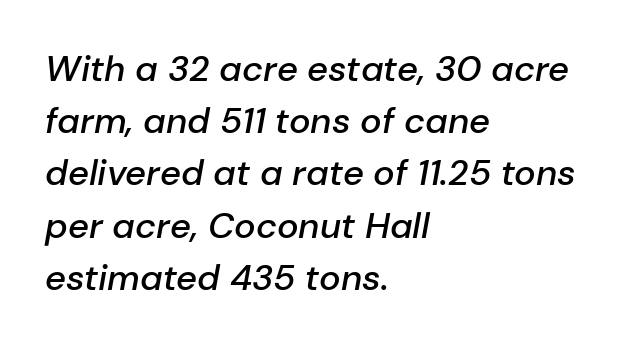
In terms of weight, the rendering is demibold, just under bold. In terms of posture, this sample is oblique. Anything drawn beneath the words? Only blank space. The face used here is proportionally spaced, like ordinary book or web type. The passage shown has conventional tracking throughout.
